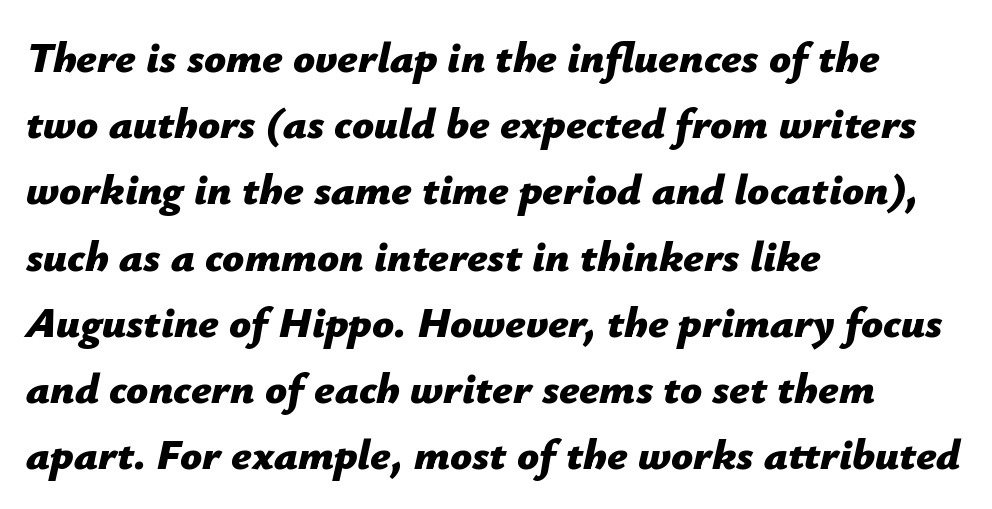
The image shows 43 px bold type, italic (leaning right); set left-aligned, normal line spacing (1.54x), normal letter spacing, not underlined; low stroke contrast and a medium x-height.
